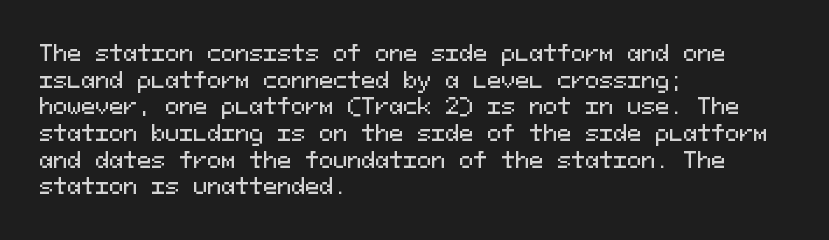
Successive baselines arrive at the customary interval. The space directly below the letters is spotless. The face used here is rendered with its standard letterfit. The rendering anchors every line to the left-hand side.
